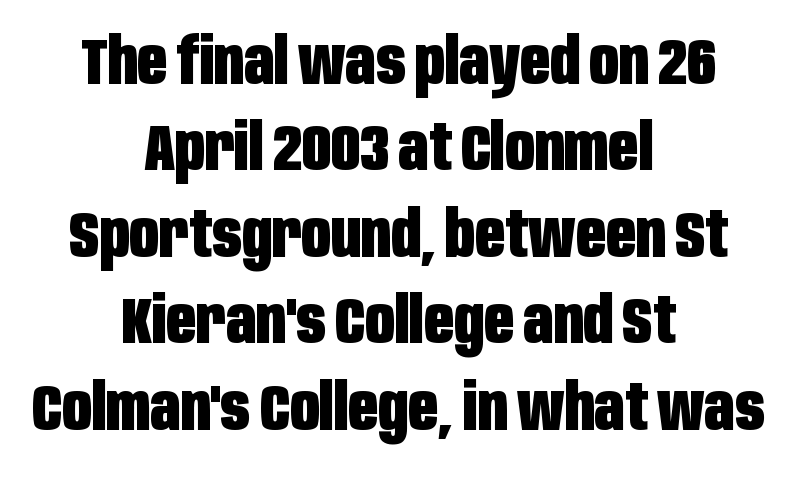
{"serif": "no", "italic": "no", "bold": "yes", "weight": "heavy", "width": "condensed", "stroke_contrast": "low", "x_height": "large", "monospaced": "no", "underline": "no", "align": "center", "line_spacing": "normal", "line_spacing_ratio": 1.33, "letter_spacing": "normal", "letter_spacing_em": 0.0, "glyph_px": 65}
